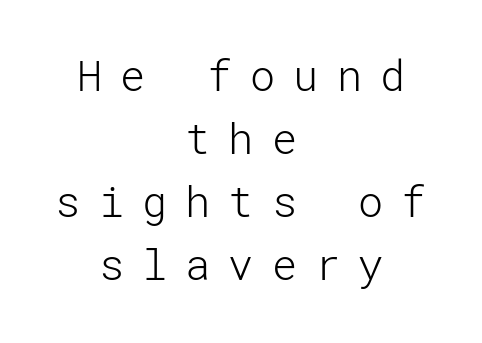
The letters carry no serifs — their stems end cleanly without finishing strokes. Leftover space on each line is divided equally before and after the words. The font sits on the lighter half of the weight spectrum, regular included. In terms of posture, this sample is upright. The line texture is sparse and dotted thanks to wide tracking. Interline gaps are of average width in this sample.
